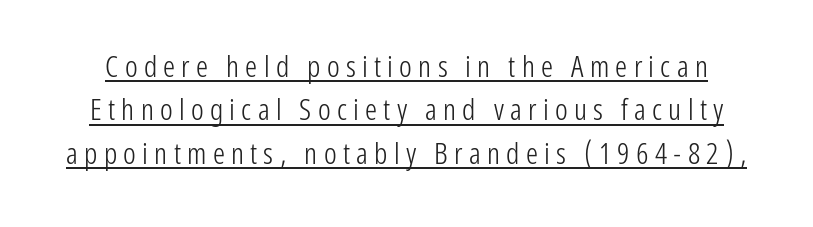
Vertical strokes here are truly vertical. Has an underline been added? It has. Classification — sans serif. Compared with typical body copy, the letter spacing here is much looser. Does the leading feel generous? No, just average.
